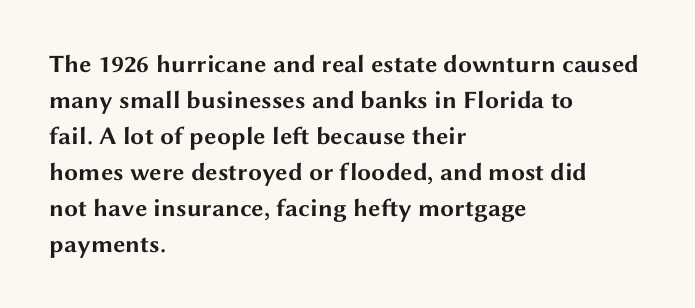
The image shows 25 px bold type, upright; set left-aligned, normal line spacing (1.44x), normal letter spacing, not underlined.
